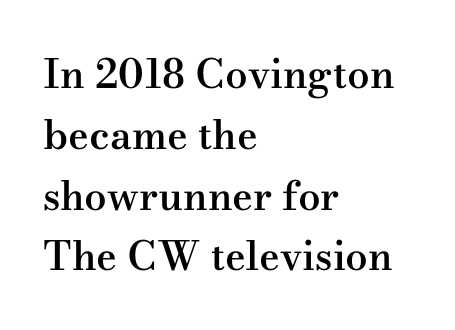
The specimen omits any rule beneath the text block's lines. A student would call this left alignment; a typographer would say flush left, rag right. This sample uses an upright cut, with every glyph sitting square on the baseline. Observe the serifs anchoring each vertical stroke in this sample. Compared with typical body copy, the letter spacing here is the same. Think of a printed novel: that variable character pitch is what you see here.
